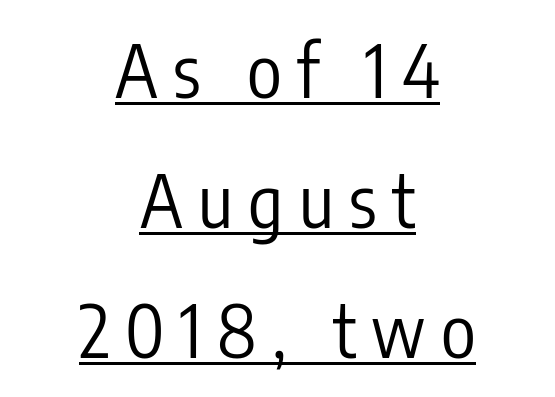
The image shows 73 px regular-weight, condensed sans-serif type, upright; set centered, line spacing 1.78x, unusually wide letter spacing (+0.21 em), underlined; low stroke contrast and a medium x-height.
